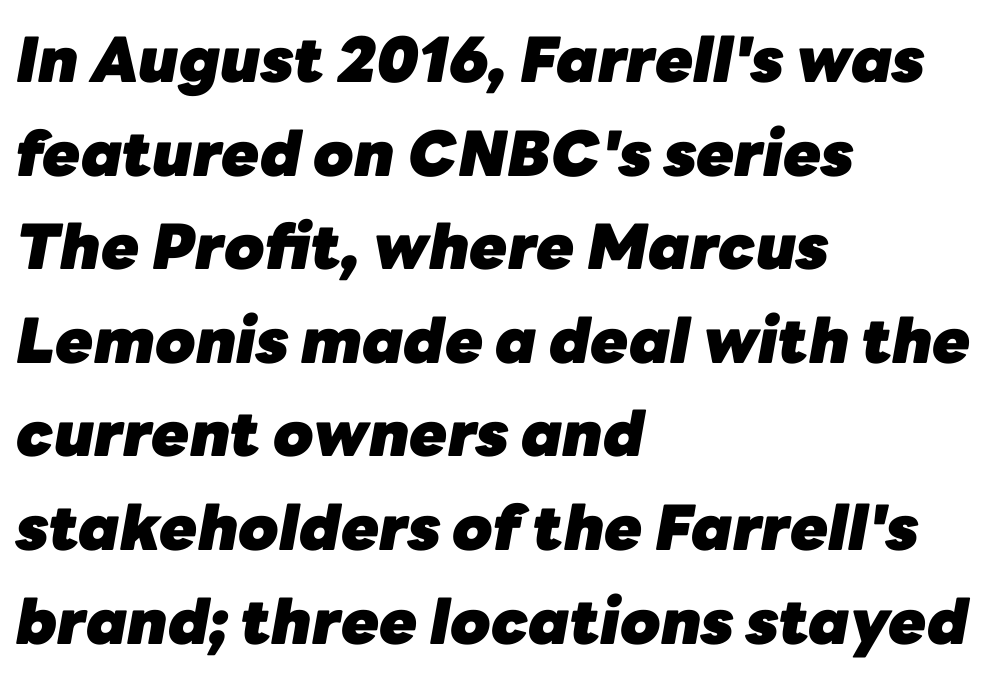
Emphasis-style slanted type is in use. How would I describe the line gaps? Plain and ordinary. The face used here has the dense, thick strokes of a bold. Every row of glyphs begins at an identical x-position on the left. Beneath every word, the page is bare.
